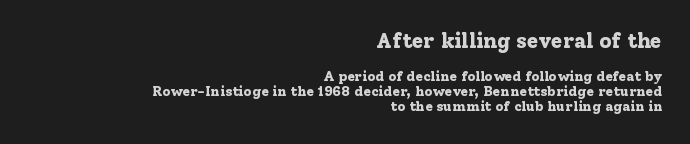
The initial chunk of copy outweighs the following chunk in type size. Closely set lines give the paragraph a compact silhouette. Horizontal alignment here is rightward, an uncommon choice for prose. The passage shown is not underscored anywhere.
